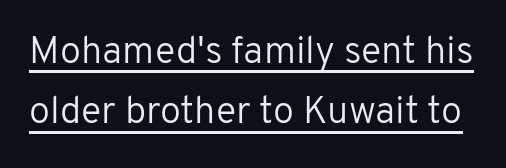
Unlike a traditional serif, this face leaves its strokes unadorned. Compared with a typical body face, this is equally light or lighter still. A normal amount of white space separates one row of letters from the next. A rule runs beneath these lines of type. Nope, not italic — everything's standing straight.
